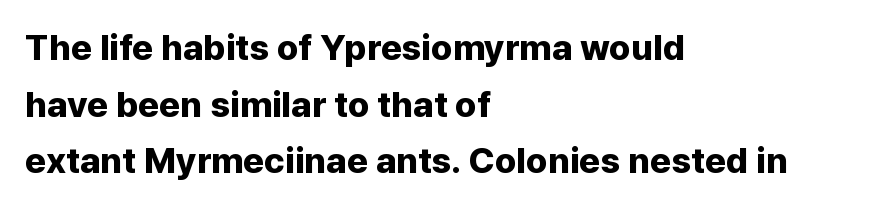
The image shows 36 px bold sans-serif type, upright; set left-aligned, normal line spacing (1.57x), normal letter spacing, not underlined; low stroke contrast and a medium x-height.
